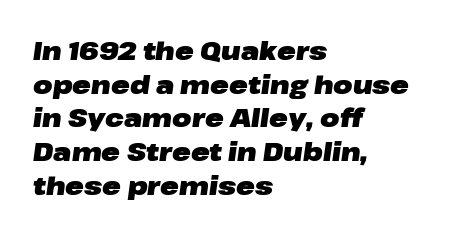
The area under the type is left untouched. When letters slant like this, we call the style italic. The line texture is even and compact thanks to regular tracking. The text block is weighted toward the left margin, trailing off unevenly rightward. Its strokes are broad and dark, the hallmark of bold type. A typesetter would call this leading conventional body-copy spacing.
